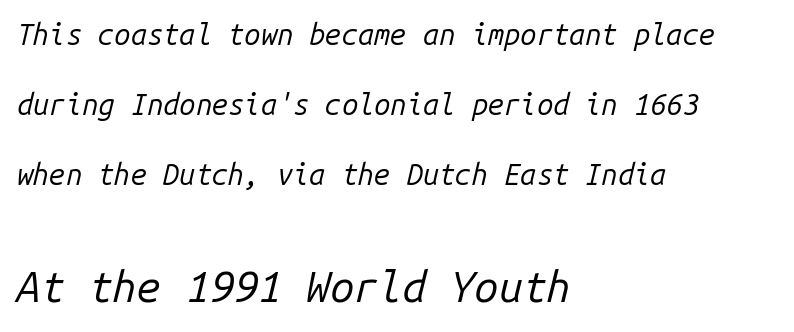
Each line starts at the same left margin while the right side varies. Spacing verdict: monospaced, one width for all characters. The vertical gap from one line to the next is large. No heavy texture on the line: the type isn't bold.
